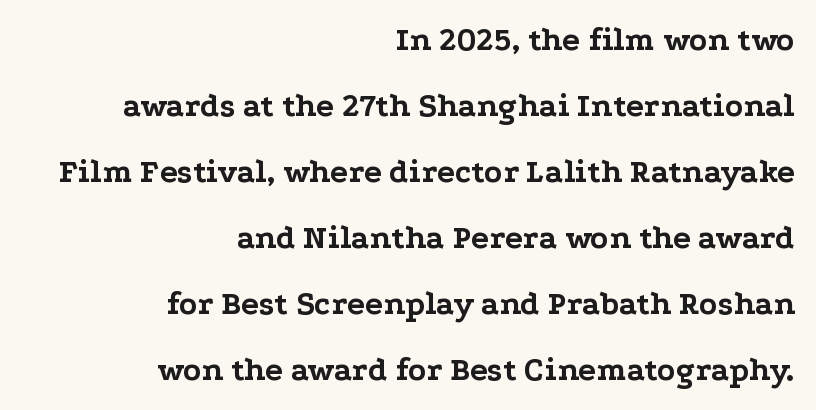
Stroke thickness is high; the sample reads as a true bold. Does the leading feel generous? Absolutely, it's lavish. The paragraph has a hard right edge and a soft left edge. How are the letters spaced? Ordinarily, with no added tracking. Beneath every word, the page is bare.
